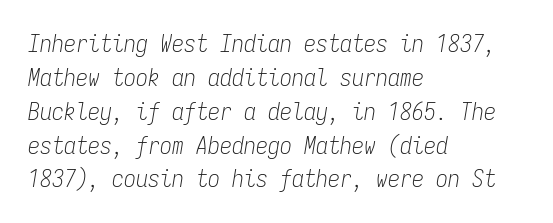
{"italic": "yes", "lean": "right", "slant_degrees": 9, "bold": "no", "underline": "no", "align": "left", "line_spacing": "normal", "line_spacing_ratio": 1.41, "letter_spacing": "normal", "letter_spacing_em": 0.0, "glyph_px": 24}
